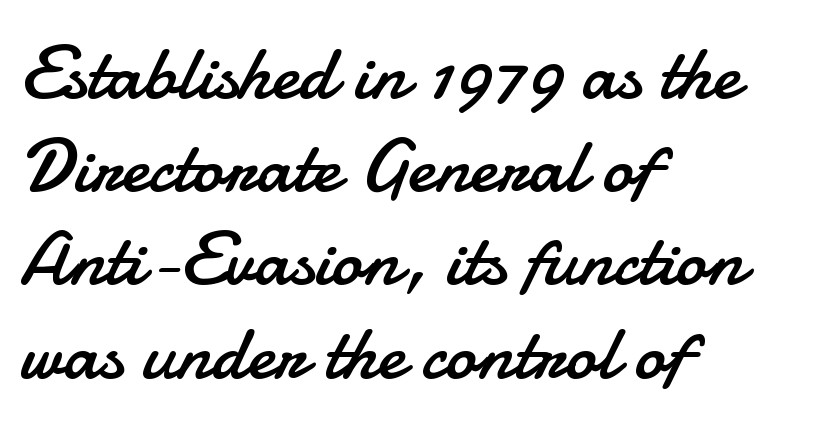
The zone under the glyphs is completely vacant. Type style note: lacks serifs. Caption: standard tracking, unaltered. The passage shown is typed in a proportional face where columns would drift. These lines stack with their left ends in a neat column.
